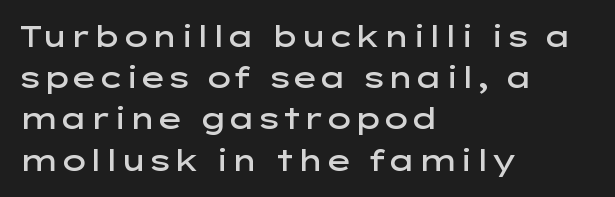
Q: Is the text bold? A: Semi-bold.
Q: Is the text italic (slanted)? A: No, it is upright.
Q: Is the typeface a serif or a sans-serif typeface? A: Sans-serif.
Q: Is the text underlined? A: No.
Q: How is the paragraph aligned? A: Left-aligned.
Q: Is the spacing between letters normal or unusually wide? A: Normal.
Q: Is the spacing between lines tight, normal or loose? A: Normal.
Q: Width (condensed, normal, or wide)? A: Wide.
Q: Stroke contrast? A: Low.
Q: x-height? A: Medium.
Q: Monospaced? A: No.
